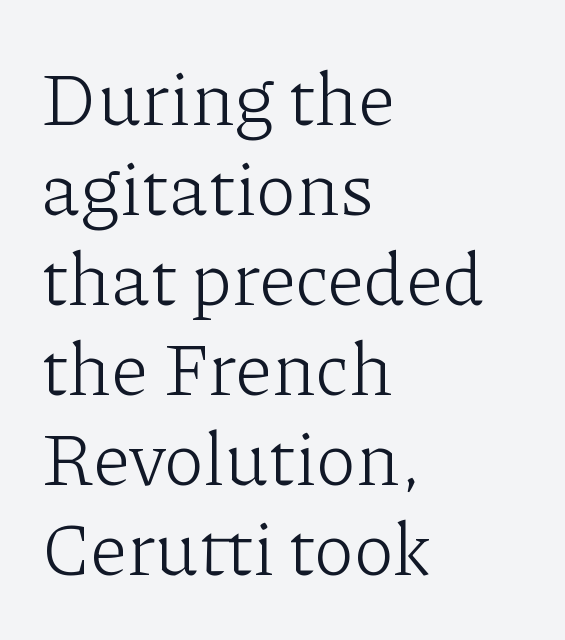
Quick note: underline off. The face used here is proportionally spaced, like ordinary book or web type. No letter is thick-stroked: the sample isn't bold. Default kerning and tracking; the words read as compact shapes.
